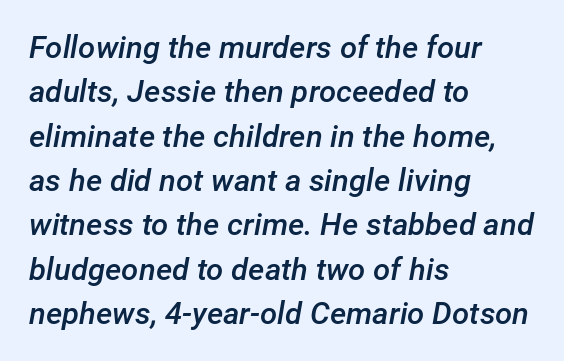
Q: Is the text bold? A: Semi-bold.
Q: Is the text italic (slanted)? A: Yes, it leans right by about 12 degrees.
Q: Is the text underlined? A: No.
Q: How is the paragraph aligned? A: Left-aligned.
Q: Is the spacing between letters normal or unusually wide? A: Normal.
Q: Is the spacing between lines tight, normal or loose? A: Normal.
Q: Width (condensed, normal, or wide)? A: Normal.
Q: Stroke contrast? A: Low.
Q: x-height? A: Medium.
Q: Monospaced? A: No.
